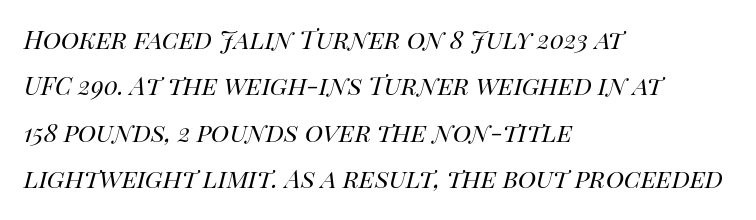
The image shows 31 px regular-weight type, italic (leaning right); set left-aligned, normal line spacing (1.5x), normal letter spacing, not underlined; high stroke contrast and a large x-height.
